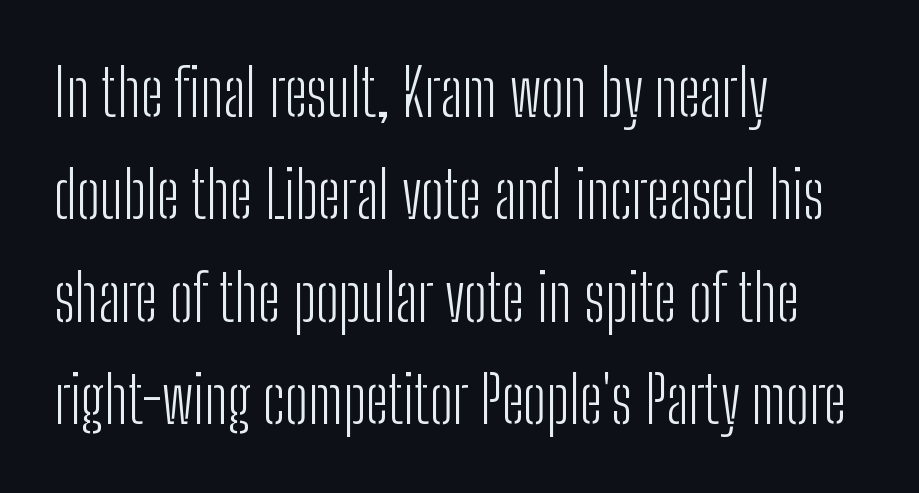
Regarding leading, the lines here are spaced in the standard way. Is this a heavy cut? Hardly; it is regular or lighter. You could not count columns in this text — the font is proportionally spaced. Characters remain perfectly vertical along every line. A typesetter would call this zero additional tracking.
